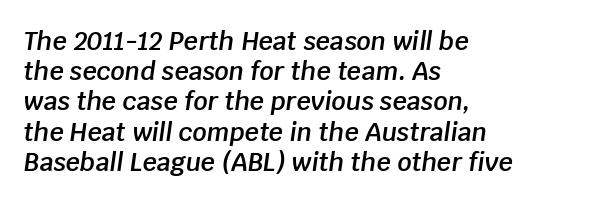
The image shows 25 px text type, italic (leaning right); set left-aligned, line spacing 1.21x, normal letter spacing, not underlined.
